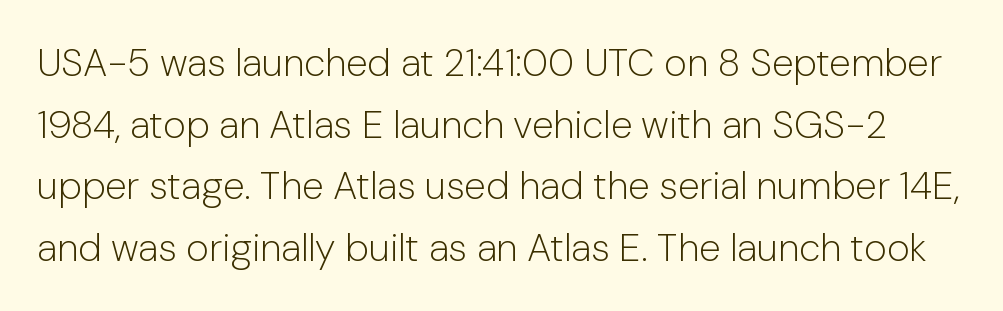
Q: Is the text bold? A: No.
Q: Is the text italic (slanted)? A: No, it is upright.
Q: Is the typeface a serif or a sans-serif typeface? A: Sans-serif.
Q: Is the text underlined? A: No.
Q: Is the spacing between letters normal or unusually wide? A: Normal.
Q: Is the spacing between lines tight, normal or loose? A: Normal.
Q: Width (condensed, normal, or wide)? A: Normal.
Q: Stroke contrast? A: Low.
Q: x-height? A: Medium.
Q: Monospaced? A: No.
